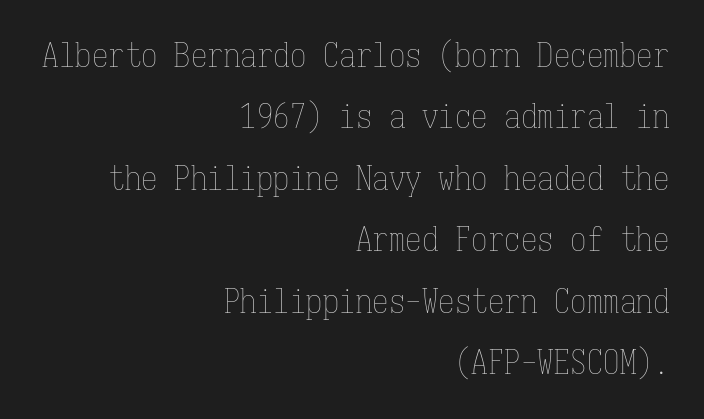
The image shows 33 px thin, condensed type, upright, monospaced; set right-aligned, line spacing 1.86x, normal letter spacing, not underlined; low stroke contrast and a medium x-height.
